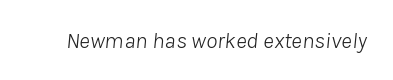
{"italic": "yes", "lean": "right", "slant_degrees": 8, "bold": "no", "underline": "no", "letter_spacing": "normal", "letter_spacing_em": 0.0, "glyph_px": 23}
